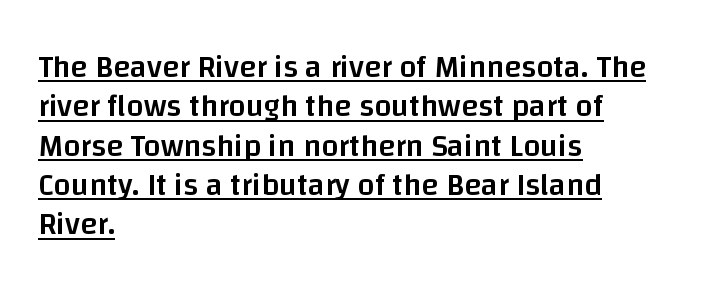
The image shows 31 px semibold sans-serif type, upright; set left-aligned, normal line spacing (1.27x), normal letter spacing, underlined; low stroke contrast and a large x-height.
